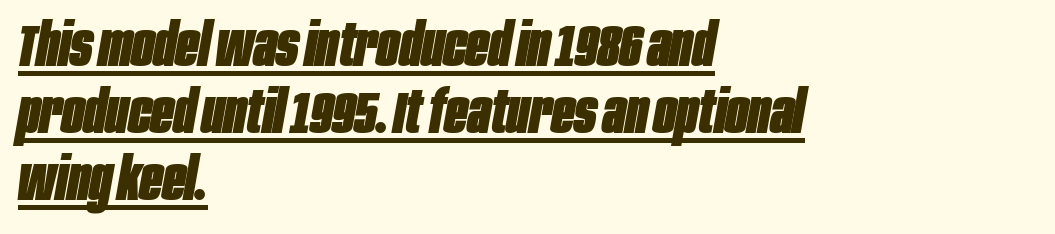
The image shows 60 px heavy, condensed type, italic (leaning right); set left-aligned, tight line spacing (1.12x), normal letter spacing, underlined; low stroke contrast and a large x-height.
